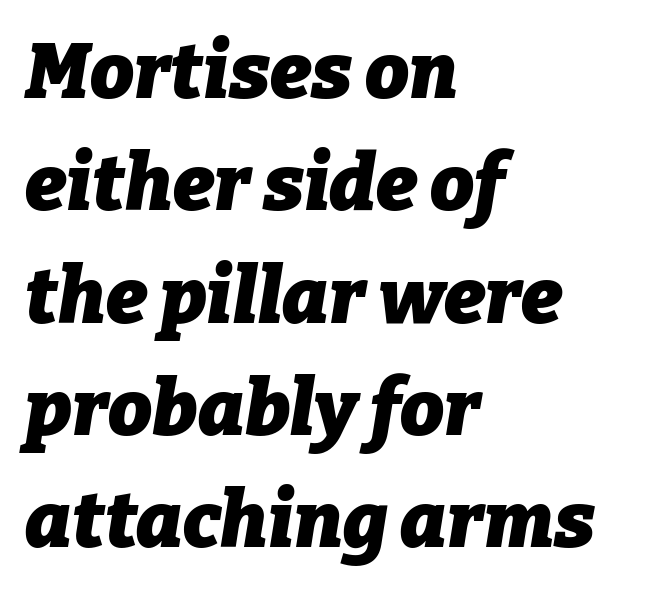
{"italic": "yes", "lean": "right", "slant_degrees": 9, "bold": "yes", "weight": "heavy", "width": "normal", "stroke_contrast": "low", "x_height": "medium", "monospaced": "no", "underline": "no", "align": "left", "line_spacing": "normal", "line_spacing_ratio": 1.44, "letter_spacing": "normal", "letter_spacing_em": 0.0, "glyph_px": 78}
